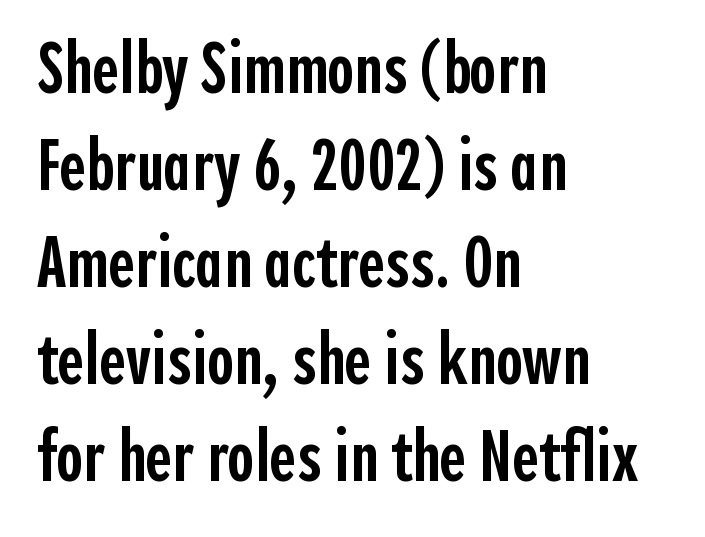
One glance says typical: line gaps are just what's usual. The zone under the glyphs is completely vacant. How heavy is the stroke? Medium-heavy — a semibold, shy of bold. Do the characters align in a grid? No, the font is proportional. Short and long lines alike share a common starting point at left. Spacing between characters is what you'd get straight out of the box.
